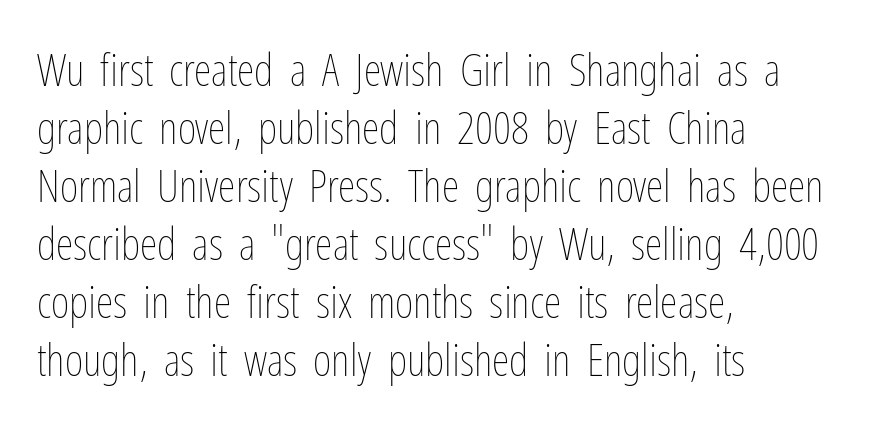
Here the glyphs are tracked normally, forming tight word shapes. Heft: none added — not bold. Interline gaps are of average width in this sample. The rendering uses natural spacing where letterforms have individual widths.
